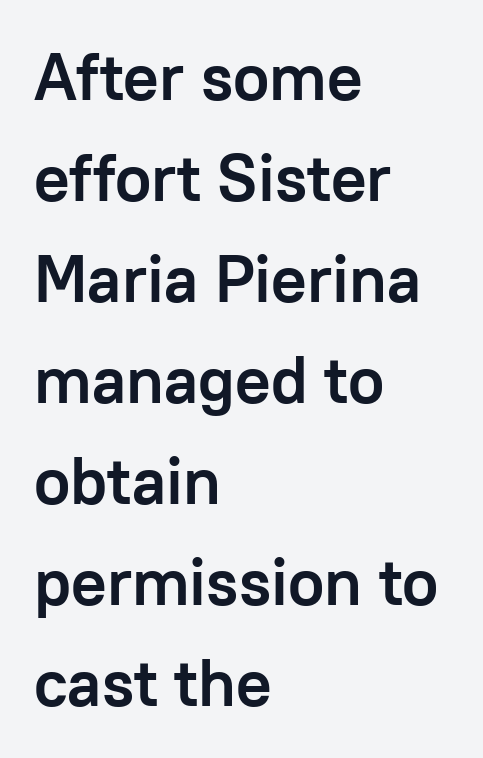
The image shows 66 px semibold sans-serif type, upright; set left-aligned, normal line spacing (1.53x), normal letter spacing, not underlined; low stroke contrast and a medium x-height.
